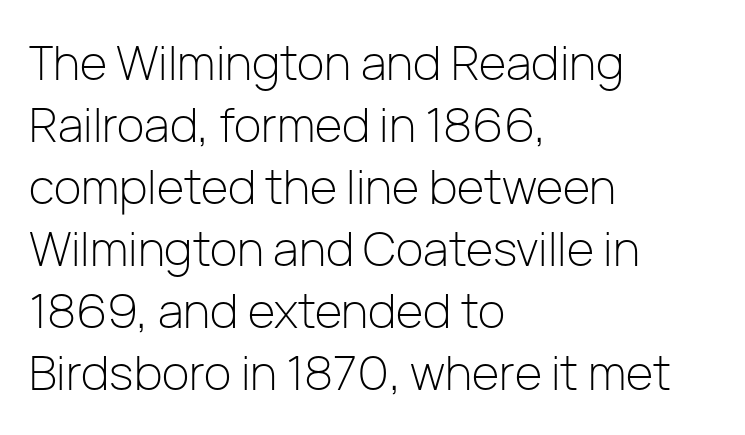
{"serif": "no", "italic": "no", "bold": "no", "weight": "light", "width": "normal", "stroke_contrast": "low", "x_height": "medium", "monospaced": "no", "underline": "no", "align": "left", "line_spacing": "normal", "line_spacing_ratio": 1.32, "letter_spacing": "normal", "letter_spacing_em": 0.0, "glyph_px": 47}
